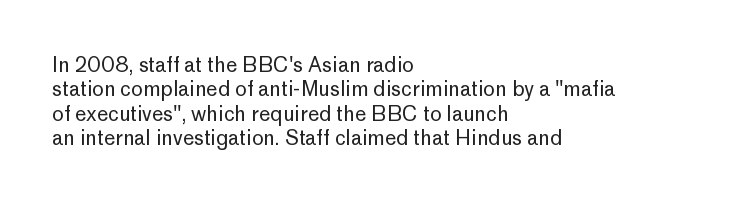
These lines keep a tight, regular rhythm from letter to letter. In CSS terms this would be text-align: left. Weight: in the light-to-regular range. This is roman type, the default non-slanted kind. Decoration check: the copy has no underline.
